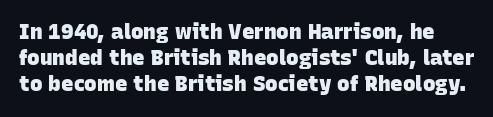
The image shows 21 px bold type; set line spacing 1.24x, normal letter spacing, not underlined.
